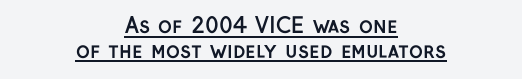
The image shows 21 px bold type, upright; set centered, line spacing 1.17x, normal letter spacing, underlined.
